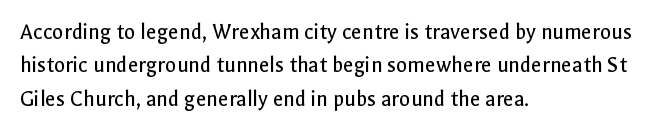
The image shows 23 px text type, upright; set left-aligned, normal line spacing (1.45x), normal letter spacing, not underlined.
